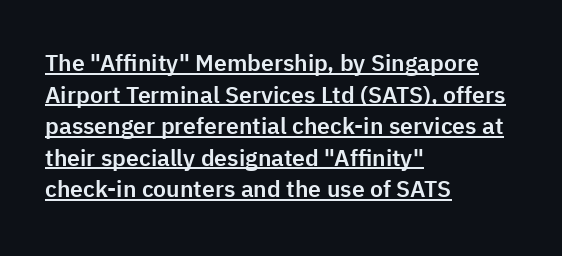
The vertical gap from one line to the next is medium. Notice how a bar underscores the lettering throughout. Tracking value appears to be zero — textbook default spacing. Line starts are locked; line ends wander.
